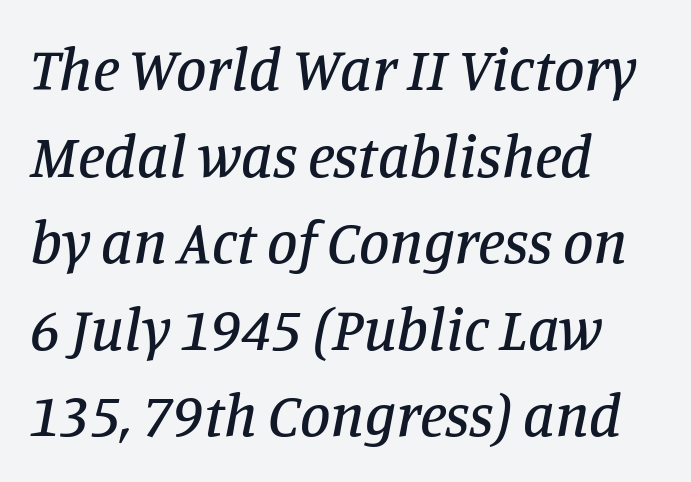
{"serif": "yes", "italic": "yes", "lean": "right", "slant_degrees": 11, "width": "normal", "stroke_contrast": "low", "x_height": "large", "monospaced": "no", "underline": "no", "align": "left", "line_spacing": "normal", "line_spacing_ratio": 1.42, "letter_spacing": "normal", "letter_spacing_em": 0.0, "glyph_px": 61}
